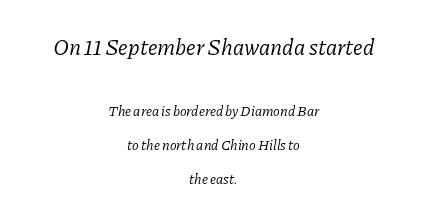
Q: Is the text bold? A: No.
Q: Is the text italic (slanted)? A: Yes, it leans right by about 11 degrees.
Q: Is the text underlined? A: No.
Q: How is the paragraph aligned? A: Centered.
Q: Is the spacing between letters normal or unusually wide? A: Normal.
Q: Is the spacing between lines tight, normal or loose? A: Loose.
Q: Which block of text is set in a larger size, the first (top) or the second (bottom)? A: The first (top) one.
